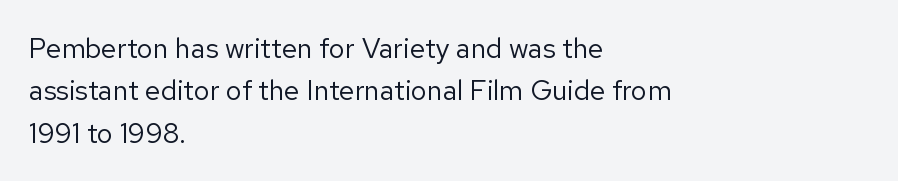
Q: Is the text bold? A: No.
Q: Is the text italic (slanted)? A: No, it is upright.
Q: Is the typeface a serif or a sans-serif typeface? A: Sans-serif.
Q: Is the text underlined? A: No.
Q: How is the paragraph aligned? A: Left-aligned.
Q: Is the spacing between letters normal or unusually wide? A: Normal.
Q: Is the spacing between lines tight, normal or loose? A: Normal.
Q: Width (condensed, normal, or wide)? A: Normal.
Q: Stroke contrast? A: Low.
Q: x-height? A: Medium.
Q: Monospaced? A: No.
